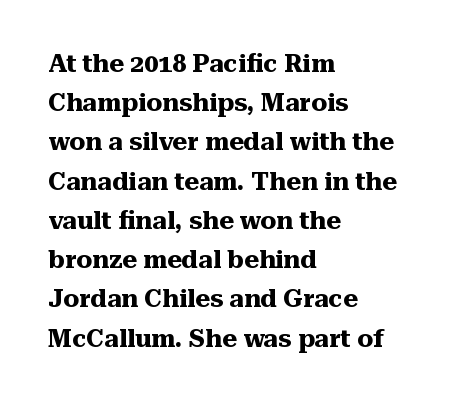
Q: Is the text bold? A: Yes.
Q: Is the text italic (slanted)? A: No, it is upright.
Q: Is the text underlined? A: No.
Q: How is the paragraph aligned? A: Left-aligned.
Q: Is the spacing between letters normal or unusually wide? A: Normal.
Q: Is the spacing between lines tight, normal or loose? A: Normal.
